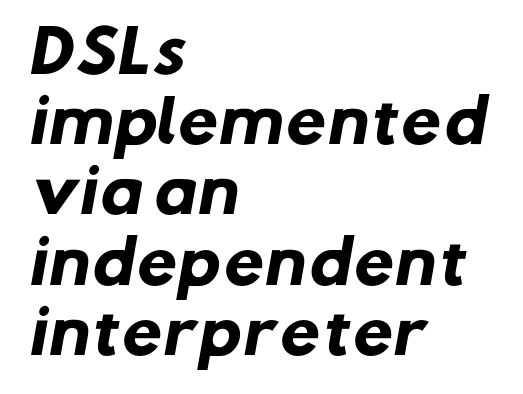
{"serif": "no", "bold": "yes", "weight": "heavy", "width": "normal", "stroke_contrast": "low", "x_height": "medium", "monospaced": "no", "underline": "no", "align": "left", "line_spacing_ratio": 1.21, "letter_spacing": "normal", "letter_spacing_em": 0.0, "glyph_px": 58}
